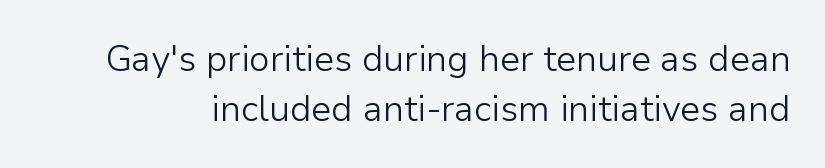
{"serif": "no", "italic": "no", "bold": "no", "weight": "light", "width": "normal", "stroke_contrast": "low", "x_height": "medium", "monospaced": "no", "underline": "no", "line_spacing": "normal", "line_spacing_ratio": 1.38, "letter_spacing": "normal", "letter_spacing_em": 0.0, "glyph_px": 36}
